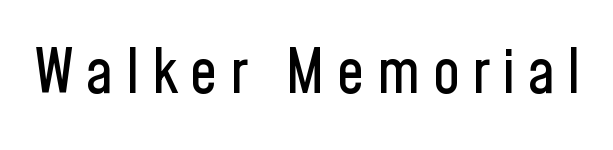
{"serif": "no", "italic": "no", "width": "condensed", "stroke_contrast": "low", "x_height": "medium", "monospaced": "no", "underline": "no", "letter_spacing": "wide", "letter_spacing_em": 0.2, "glyph_px": 61}
